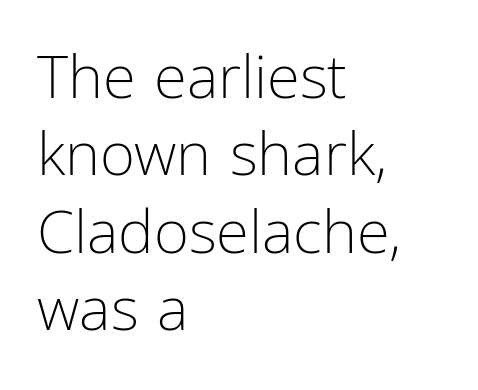
Is there much room between lines? A standard amount, neither cramped nor airy. Summary of weight: not heavy and not bold. The lines are quadded left. The space beneath each line is pristine and unruled. Is this a fixed-width face? No — the glyphs have proportional, varying widths. The letters stand upright; this is a roman face.
